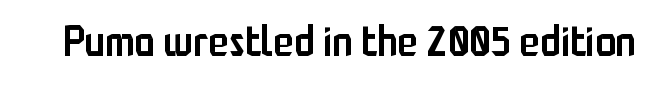
The face used here is rendered with its standard letterfit. The rendering shows plain stroke endings on the letterforms — a sans-serif design. Each glyph is drawn with semibold strokes, heavier than normal yet not fully bold. The axis of the letterforms is exactly vertical.
